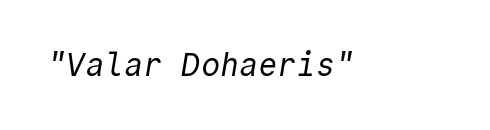
{"serif": "no", "bold": "no", "weight": "regular", "width": "normal", "x_height": "medium", "monospaced": "yes", "underline": "no", "letter_spacing": "normal", "letter_spacing_em": 0.0, "glyph_px": 32}
